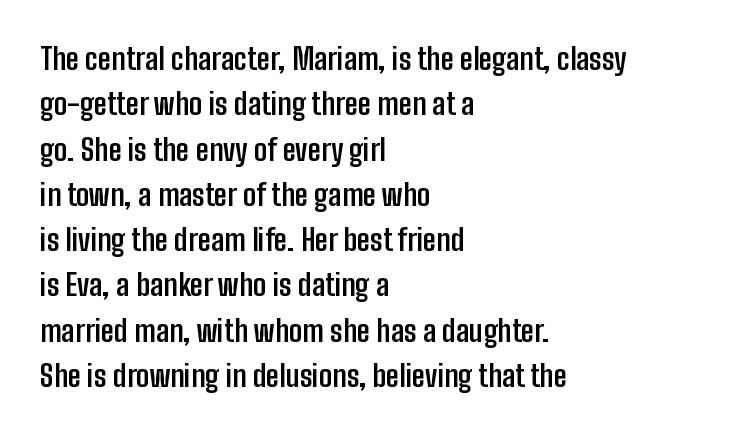
Q: Is the text bold? A: Yes.
Q: Is the text italic (slanted)? A: No, it is upright.
Q: Is the typeface a serif or a sans-serif typeface? A: Sans-serif.
Q: Is the text underlined? A: No.
Q: How is the paragraph aligned? A: Left-aligned.
Q: Is the spacing between letters normal or unusually wide? A: Normal.
Q: Is the spacing between lines tight, normal or loose? A: Normal.
Q: Width (condensed, normal, or wide)? A: Condensed.
Q: Stroke contrast? A: Low.
Q: x-height? A: Medium.
Q: Monospaced? A: No.
